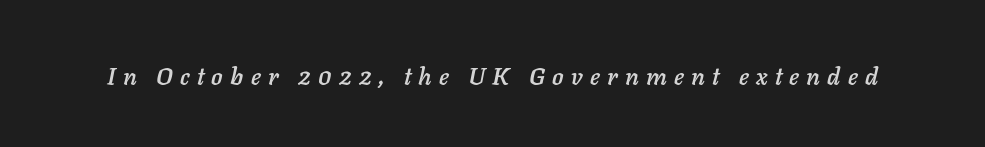
{"italic": "yes", "lean": "right", "slant_degrees": 11, "underline": "no", "letter_spacing": "wide", "letter_spacing_em": 0.3, "glyph_px": 24}
